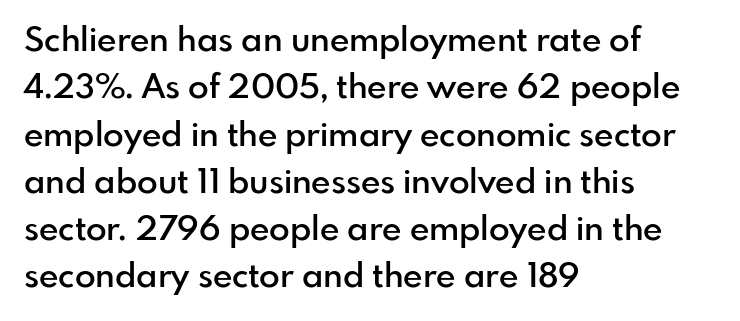
The image shows 34 px semibold sans-serif type, upright; set left-aligned, normal line spacing (1.39x), normal letter spacing, not underlined; low stroke contrast and a small x-height.
